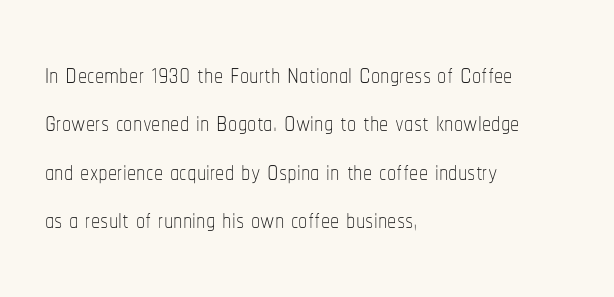
Q: Is the text bold? A: No.
Q: Is the text italic (slanted)? A: No, it is upright.
Q: Is the text underlined? A: No.
Q: How is the paragraph aligned? A: Left-aligned.
Q: Is the spacing between letters normal or unusually wide? A: Normal.
Q: Is the spacing between lines tight, normal or loose? A: Normal.
Q: Width (condensed, normal, or wide)? A: Condensed.
Q: Stroke contrast? A: Low.
Q: x-height? A: Medium.
Q: Monospaced? A: No.
